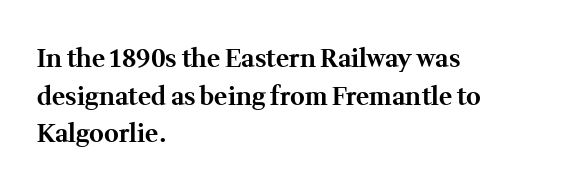
Q: Is the text bold? A: Yes.
Q: Is the text italic (slanted)? A: No, it is upright.
Q: Is the text underlined? A: No.
Q: How is the paragraph aligned? A: Left-aligned.
Q: Is the spacing between letters normal or unusually wide? A: Normal.
Q: Is the spacing between lines tight, normal or loose? A: Normal.
